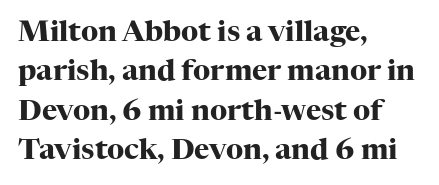
{"serif": "yes", "italic": "no", "bold": "yes", "weight": "heavy", "width": "normal", "stroke_contrast": "high", "x_height": "medium", "monospaced": "no", "underline": "no", "align": "left", "line_spacing": "normal", "line_spacing_ratio": 1.36, "letter_spacing": "normal", "letter_spacing_em": 0.0, "glyph_px": 29}
